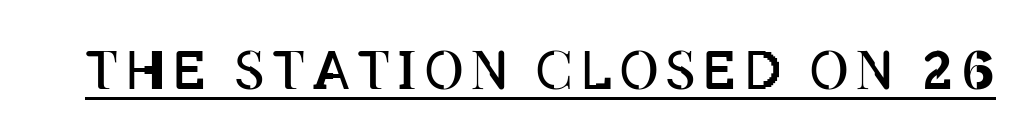
The image shows 53 px regular-weight, condensed type, upright; set underlined; low stroke contrast and a large x-height.
